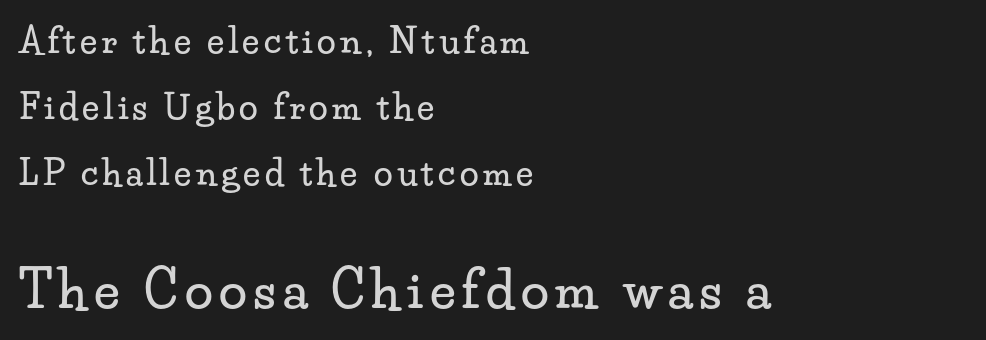
{"serif": "yes", "italic": "no", "width": "wide", "stroke_contrast": "low", "x_height": "small", "monospaced": "no", "underline": "no", "align": "left", "line_spacing": "loose", "line_spacing_ratio": 1.94, "larger_block": "second", "size_ratio": 1.5, "glyph_px": 51}
